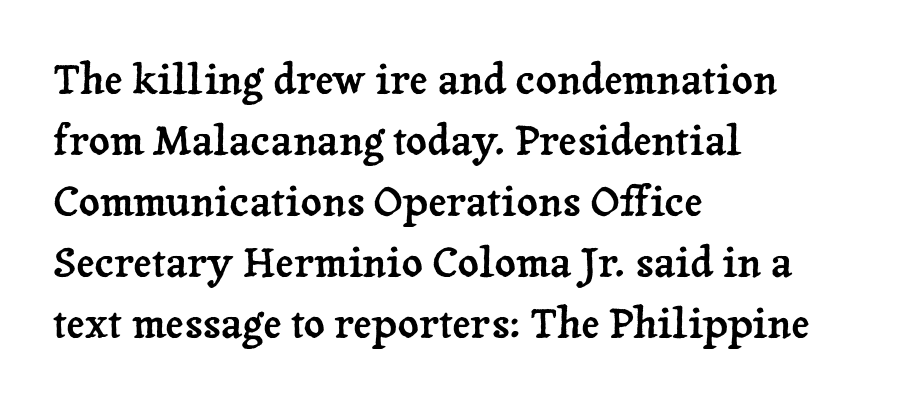
Think of a printed novel: that variable character pitch is what you see here. The gap between lines stays unmarked. Upright lettering throughout. Line beginnings align vertically; line endings do not. Does the type have serifs? Yes, each stem ends in a small foot. Is the letter spacing exaggerated? No — it looks like the ordinary default.
